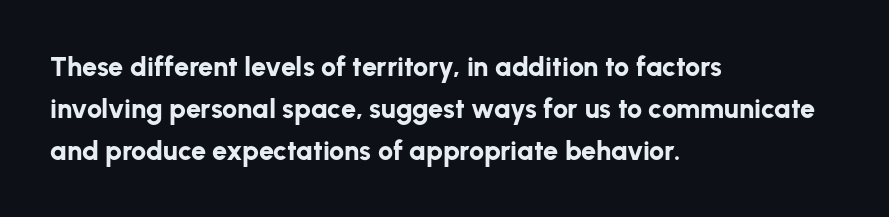
The face used here has the dense, thick strokes of a bold. Students, observe: this is what conventionally led text looks like. Notice how the stems are strictly vertical — no italics here. The setting favours the left margin, as ordinary paragraphs usually do.
